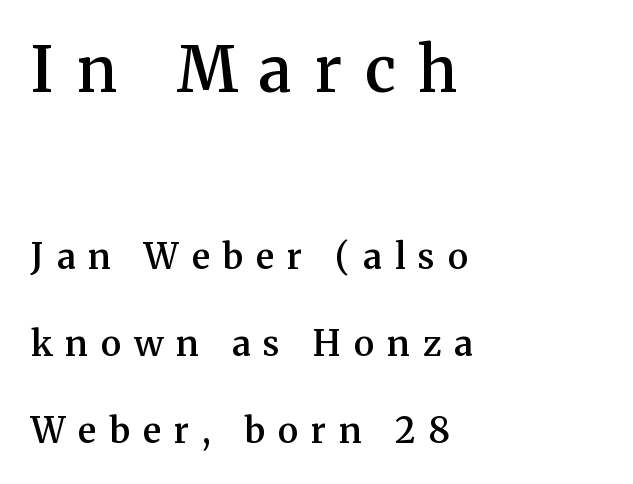
Q: Is the text bold? A: Semi-bold.
Q: Is the text italic (slanted)? A: No, it is upright.
Q: Is the typeface a serif or a sans-serif typeface? A: Serif.
Q: Is the text underlined? A: No.
Q: How is the paragraph aligned? A: Left-aligned.
Q: Is the spacing between letters normal or unusually wide? A: Unusually wide.
Q: Is the spacing between lines tight, normal or loose? A: Loose.
Q: Which block of text is set in a larger size, the first (top) or the second (bottom)? A: The first (top) one.
Q: Width (condensed, normal, or wide)? A: Normal.
Q: Stroke contrast? A: Medium.
Q: x-height? A: Medium.
Q: Monospaced? A: No.
